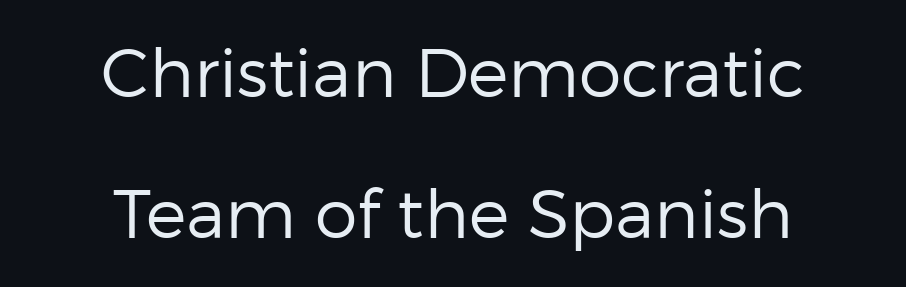
{"serif": "no", "italic": "no", "bold": "no", "weight": "regular", "width": "normal", "stroke_contrast": "low", "x_height": "medium", "monospaced": "no", "underline": "no", "align": "center", "line_spacing": "loose", "line_spacing_ratio": 2.08, "letter_spacing": "normal", "letter_spacing_em": 0.0, "glyph_px": 68}
